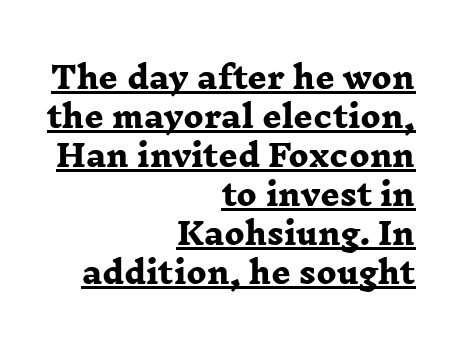
{"serif": "yes", "bold": "yes", "weight": "heavy", "width": "wide", "stroke_contrast": "low", "x_height": "medium", "monospaced": "no", "underline": "yes", "align": "right", "line_spacing": "normal", "line_spacing_ratio": 1.3, "letter_spacing": "normal", "letter_spacing_em": 0.0, "glyph_px": 30}
